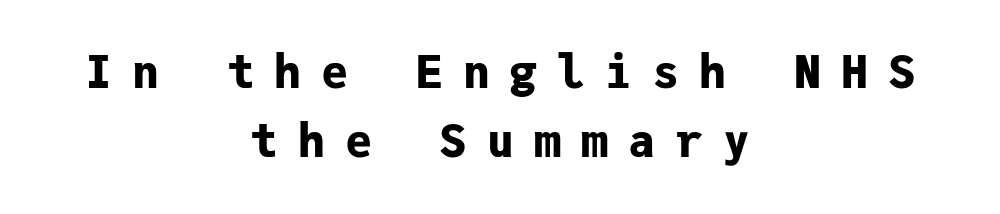
Q: Is the text bold? A: Yes.
Q: Is the text italic (slanted)? A: No, it is upright.
Q: Is the typeface a serif or a sans-serif typeface? A: Sans-serif.
Q: Is the text underlined? A: No.
Q: How is the paragraph aligned? A: Centered.
Q: Is the spacing between letters normal or unusually wide? A: Unusually wide.
Q: Is the spacing between lines tight, normal or loose? A: Normal.
Q: Width (condensed, normal, or wide)? A: Normal.
Q: Stroke contrast? A: Low.
Q: x-height? A: Medium.
Q: Monospaced? A: Yes.
